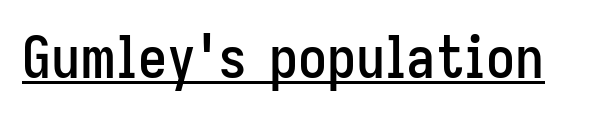
The image shows 58 px condensed sans-serif type, upright; set normal letter spacing, underlined; low stroke contrast and a medium x-height.
